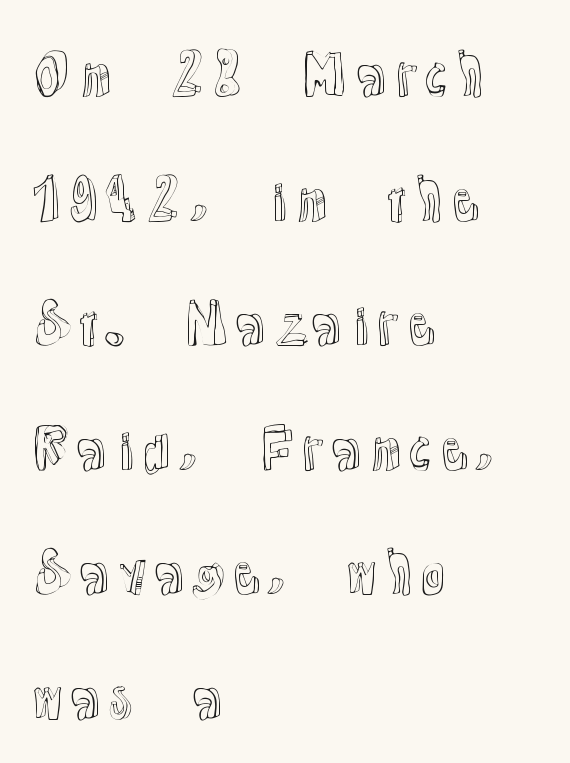
The image shows 53 px text type, upright; set left-aligned, loose line spacing (2.35x), normal letter spacing, not underlined; a medium x-height.
